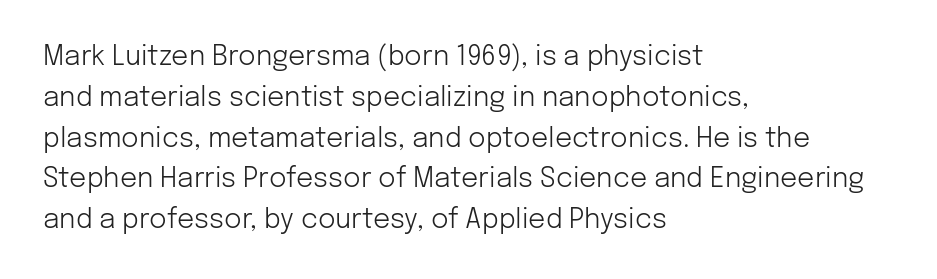
The passage shown stacks its lines at a standard gap. Plain, unruled lines of type. Summary of weight: not heavy and not bold. The rendering keeps characters at their native spacing. Notice how the stems are strictly vertical — no italics here.
